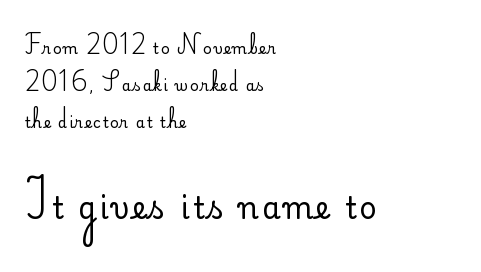
Character size in the trailing block exceeds that of the leading block. Check where the strokes stop: nothing finishes them off — pure sans. The rag falls on the right side of this text block. When letters stand straight like this, we call the style roman or upright. This is not heavy type; no bold has been used.
